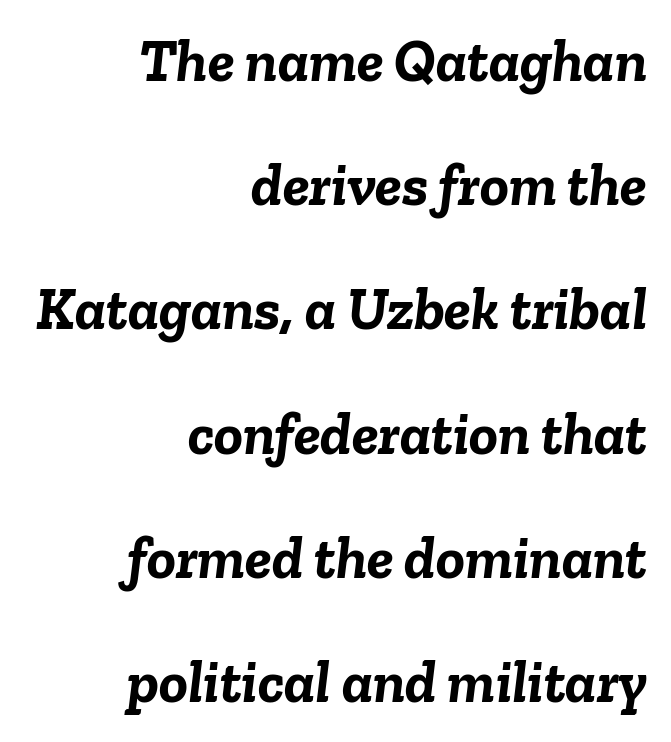
The image shows 60 px semibold type, italic (leaning right); set right-aligned, loose line spacing (2.07x), normal letter spacing, not underlined; low stroke contrast and a medium x-height.
